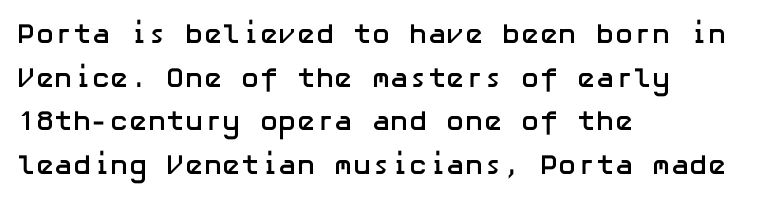
{"serif": "no", "italic": "no", "bold": "yes", "weight": "semibold", "width": "normal", "stroke_contrast": "low", "x_height": "medium", "underline": "no", "align": "left", "line_spacing": "normal", "line_spacing_ratio": 1.56, "letter_spacing": "normal", "letter_spacing_em": 0.0, "glyph_px": 28}
